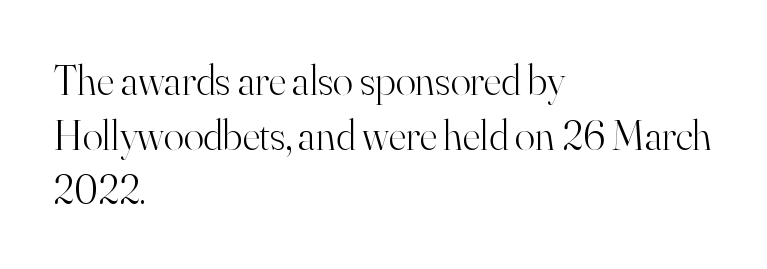
Q: Is the text bold? A: No.
Q: Is the text italic (slanted)? A: No, it is upright.
Q: Is the typeface a serif or a sans-serif typeface? A: Serif.
Q: Is the text underlined? A: No.
Q: How is the paragraph aligned? A: Left-aligned.
Q: Is the spacing between letters normal or unusually wide? A: Normal.
Q: Is the spacing between lines tight, normal or loose? A: Normal.
Q: Width (condensed, normal, or wide)? A: Normal.
Q: Stroke contrast? A: High.
Q: x-height? A: Small.
Q: Monospaced? A: No.
